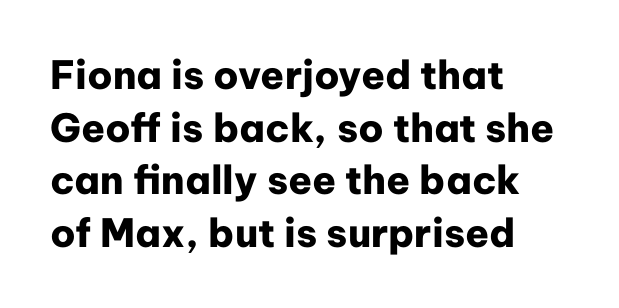
{"serif": "no", "italic": "no", "bold": "yes", "weight": "heavy", "width": "normal", "stroke_contrast": "low", "x_height": "medium", "monospaced": "no", "underline": "no", "align": "left", "line_spacing": "normal", "line_spacing_ratio": 1.35, "letter_spacing": "normal", "letter_spacing_em": 0.0, "glyph_px": 39}
